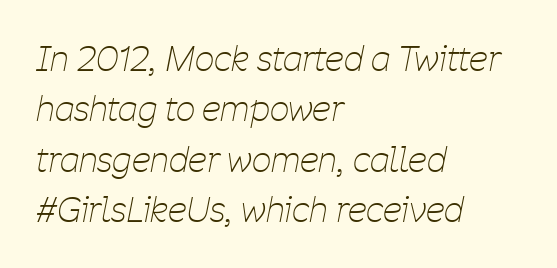
{"italic": "yes", "lean": "right", "slant_degrees": 11, "bold": "no", "weight": "thin", "width": "condensed", "stroke_contrast": "low", "x_height": "medium", "monospaced": "no", "underline": "no", "align": "left", "line_spacing": "normal", "line_spacing_ratio": 1.48, "letter_spacing": "normal", "letter_spacing_em": 0.0, "glyph_px": 34}
